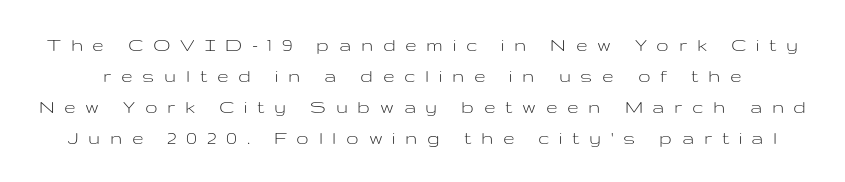
{"italic": "no", "bold": "no", "underline": "no", "line_spacing": "normal", "line_spacing_ratio": 1.47, "letter_spacing": "wide", "letter_spacing_em": 0.46, "glyph_px": 21}
